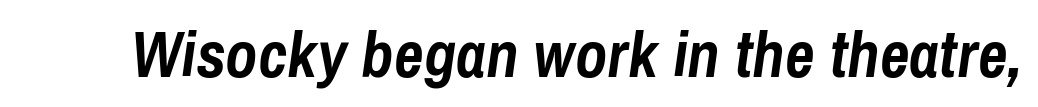
The image shows 65 px semibold, condensed type, italic (leaning right); set normal letter spacing, not underlined; low stroke contrast and a medium x-height.
